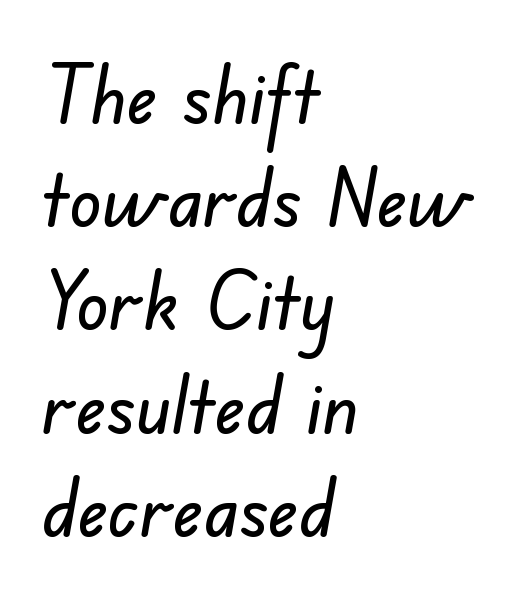
The image shows 80 px sans-serif type; set left-aligned, normal line spacing (1.29x), normal letter spacing, not underlined; low stroke contrast and a small x-height.
